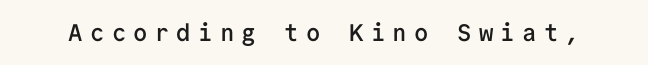
The image shows 24 px text type, upright; set unusually wide letter spacing (+0.3 em), not underlined.
